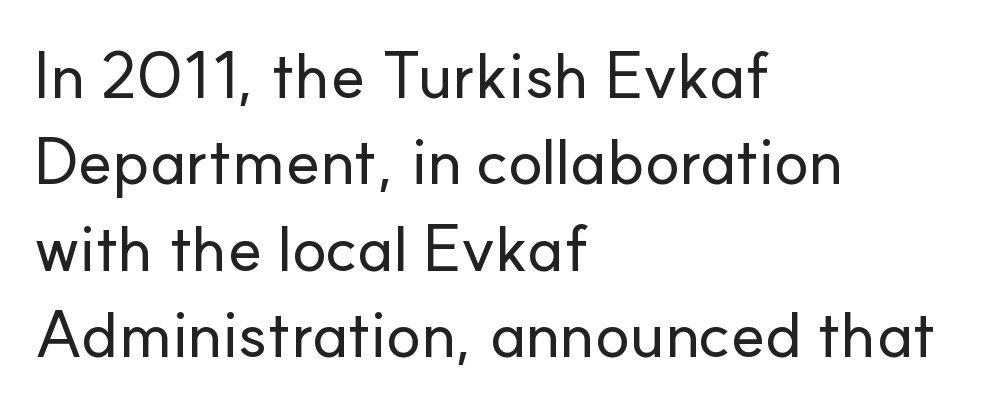
The letters stand straight up with perfectly vertical stems. Words float on clear page, feet unadorned. Compared with typical paragraphs, the rows here are spaced about the same. The face used here is a sans, in the tradition of grotesques and geometrics. Character widths vary here, with narrow letters taking less room than wide ones. Standard letterfit; no display-style spreading of the glyphs.
